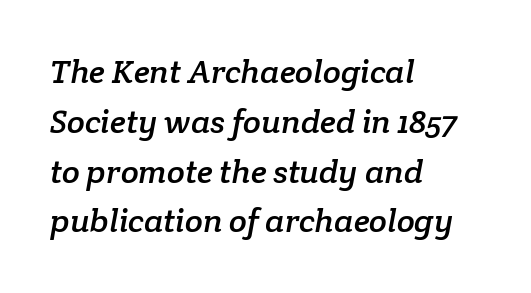
Q: Is the typeface a serif or a sans-serif typeface? A: Serif.
Q: Is the text underlined? A: No.
Q: How is the paragraph aligned? A: Left-aligned.
Q: Is the spacing between letters normal or unusually wide? A: Normal.
Q: Is the spacing between lines tight, normal or loose? A: Normal.
Q: Width (condensed, normal, or wide)? A: Normal.
Q: Stroke contrast? A: Low.
Q: x-height? A: Medium.
Q: Monospaced? A: No.
